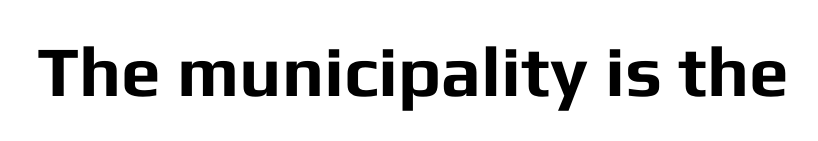
The image shows 71 px bold sans-serif type, upright; set normal letter spacing, not underlined; low stroke contrast and a medium x-height.
